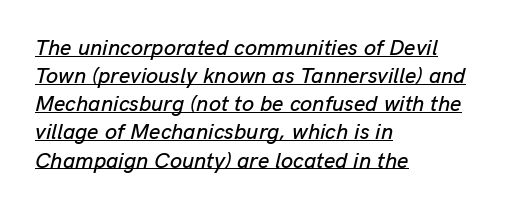
Q: Is the text italic (slanted)? A: Yes, it leans right by about 13 degrees.
Q: Is the text underlined? A: Yes.
Q: How is the paragraph aligned? A: Left-aligned.
Q: Is the spacing between letters normal or unusually wide? A: Normal.
Q: Is the spacing between lines tight, normal or loose? A: Normal.
